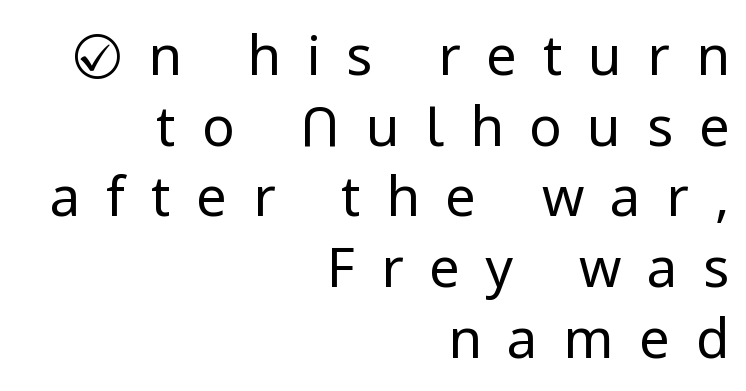
Observe the wide spacing: letters keep a clear distance from each other. A sans-serif font was chosen for this passage. Summary of weight: not heavy and not bold. Normally led — the rows are evenly, conventionally spaced. The letters advance in unequal steps, a hallmark of proportional type.
